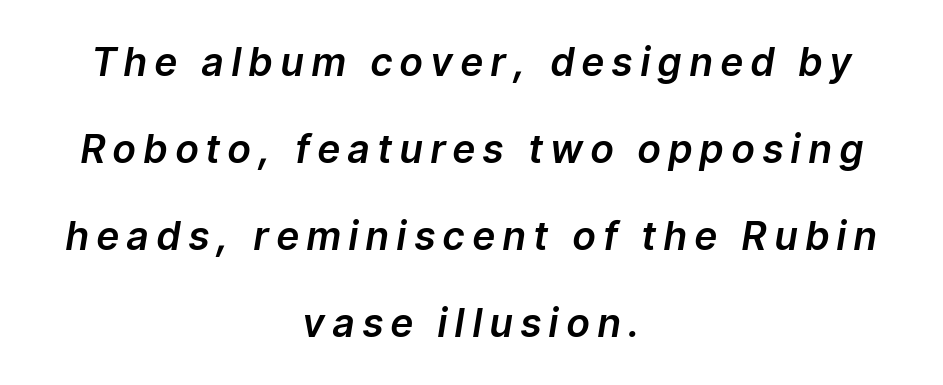
The image shows 39 px text type, italic (leaning right); set centered, loose line spacing (2.23x), unusually wide letter spacing (+0.22 em), not underlined; low stroke contrast and a medium x-height.
